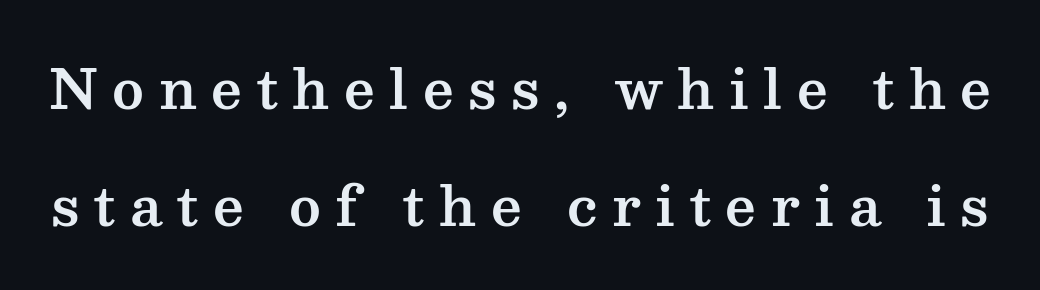
{"serif": "yes", "italic": "no", "width": "wide", "stroke_contrast": "medium", "x_height": "medium", "monospaced": "no", "underline": "no", "line_spacing": "loose", "line_spacing_ratio": 2.16, "letter_spacing": "wide", "letter_spacing_em": 0.27, "glyph_px": 54}
